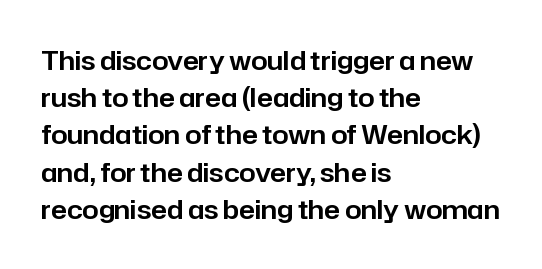
{"italic": "no", "underline": "no", "align": "left", "line_spacing": "normal", "line_spacing_ratio": 1.43, "letter_spacing": "normal", "letter_spacing_em": 0.0, "glyph_px": 26}
